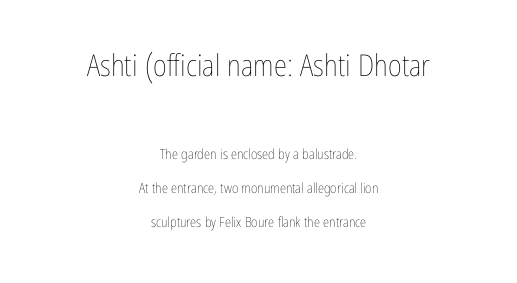
Q: Is the text bold? A: No.
Q: Is the text italic (slanted)? A: No, it is upright.
Q: Is the text underlined? A: No.
Q: How is the paragraph aligned? A: Centered.
Q: Is the spacing between letters normal or unusually wide? A: Normal.
Q: Is the spacing between lines tight, normal or loose? A: Loose.
Q: Which block of text is set in a larger size, the first (top) or the second (bottom)? A: The first (top) one.
Q: Width (condensed, normal, or wide)? A: Condensed.
Q: Stroke contrast? A: Low.
Q: x-height? A: Medium.
Q: Monospaced? A: No.
